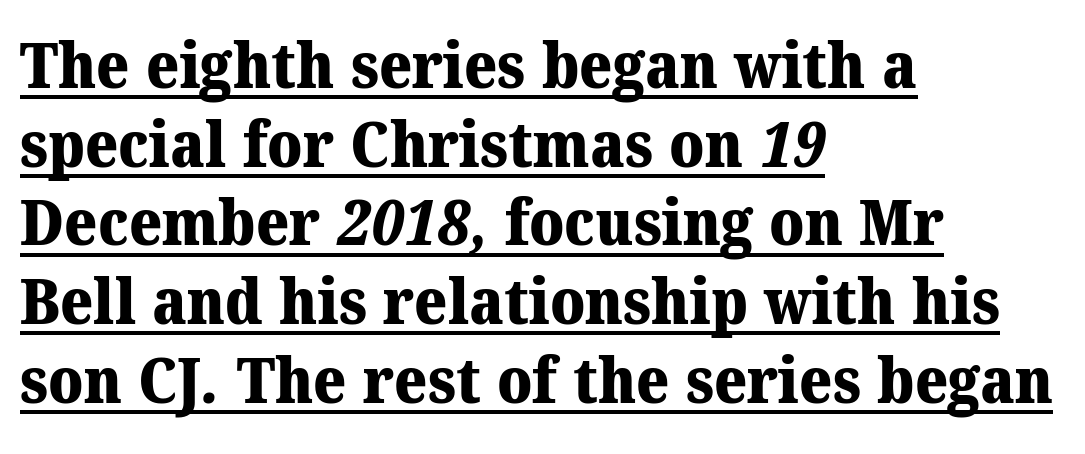
Character widths vary here, with narrow letters taking less room than wide ones. Compared with undecorated copy, this sample adds a rule below the words. Its strokes are broad and dark, the hallmark of bold type. This block has exactly the height ordinary leading produces. Look at the tracking — it's just the regular setting, nothing added.
